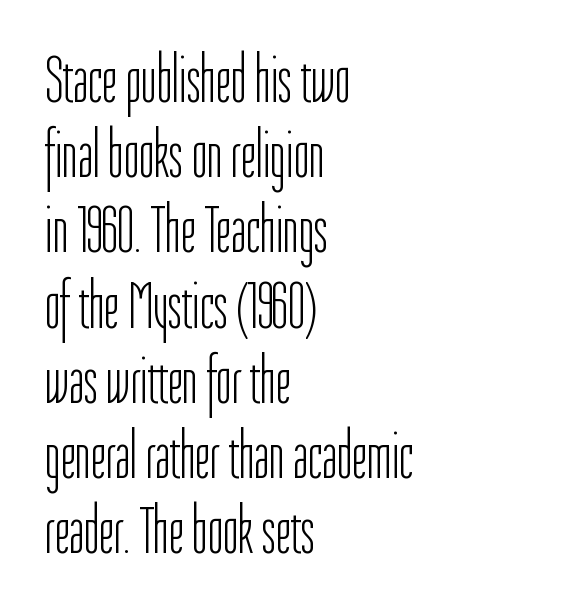
These lines are composed in type without serifs. Think of a printed novel: that variable character pitch is what you see here. This sample uses an upright cut, with every glyph sitting square on the baseline. Glyph-to-glyph distance matches everyday printed text. Which margin do the lines hug? The left one — the right edge is uneven. Reading down the column, the eye jumps only a short way to each next line.
